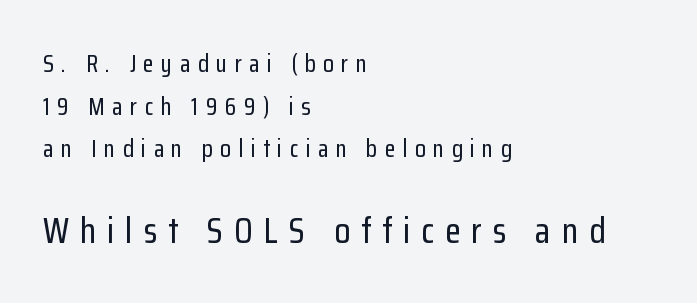
Q: Is the text italic (slanted)? A: No, it is upright.
Q: Is the typeface a serif or a sans-serif typeface? A: Sans-serif.
Q: Is the text underlined? A: No.
Q: How is the paragraph aligned? A: Left-aligned.
Q: Is the spacing between letters normal or unusually wide? A: Unusually wide.
Q: Which block of text is set in a larger size, the first (top) or the second (bottom)? A: The second (bottom) one.
Q: Width (condensed, normal, or wide)? A: Condensed.
Q: Stroke contrast? A: Low.
Q: x-height? A: Medium.
Q: Monospaced? A: No.
